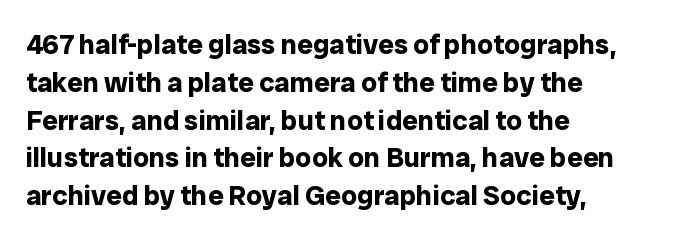
{"serif": "no", "italic": "no", "bold": "yes", "weight": "bold", "width": "normal", "stroke_contrast": "low", "x_height": "medium", "monospaced": "no", "underline": "no", "align": "left", "line_spacing": "normal", "line_spacing_ratio": 1.35, "letter_spacing": "normal", "letter_spacing_em": 0.0, "glyph_px": 28}
